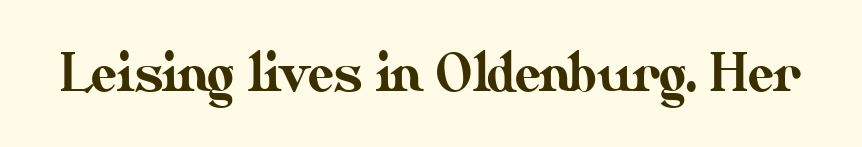
Is there any slant? The stems are plumb. The specimen omits any rule beneath the text block's lines. The letters advance in unequal steps, a hallmark of proportional type. Between one letter and the next there's only the usual sliver of space.
